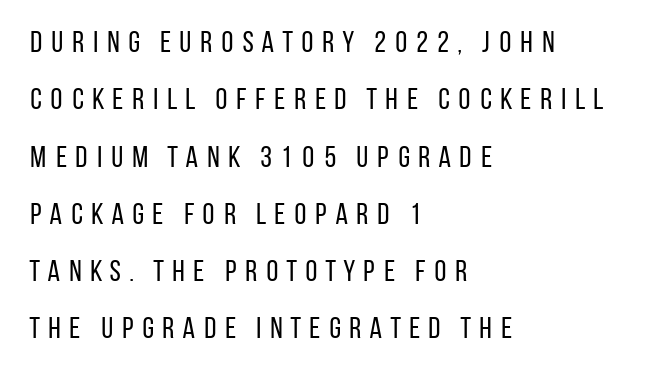
{"serif": "no", "italic": "no", "bold": "no", "weight": "regular", "width": "condensed", "stroke_contrast": "low", "x_height": "large", "monospaced": "no", "underline": "no", "align": "left", "line_spacing": "loose", "line_spacing_ratio": 1.91, "letter_spacing": "wide", "letter_spacing_em": 0.23, "glyph_px": 30}
